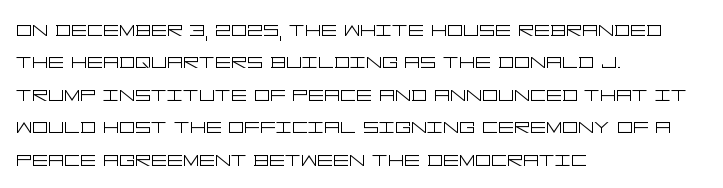
The words here are not underlined. Whoever set this chose a conventional vertical rhythm. Honestly, the letter spacing is just normal — you wouldn't notice it. Tall strokes in this sample are plumb rather than angled. Compared with a centered layout, this one pins lines to the left instead. The weight tops out at a normal text grade.
